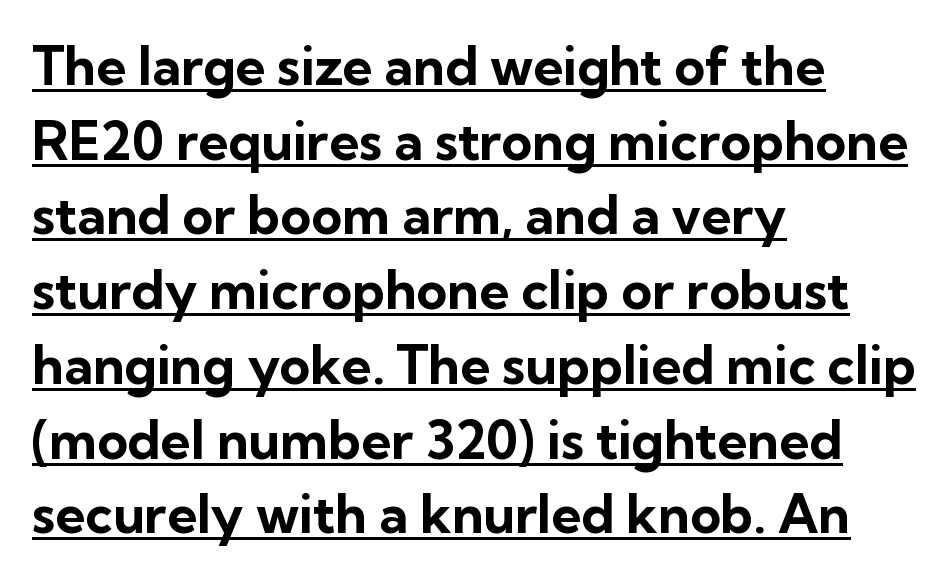
The image shows 53 px bold sans-serif type, upright; set left-aligned, normal line spacing (1.41x), normal letter spacing, underlined; low stroke contrast and a medium x-height.
